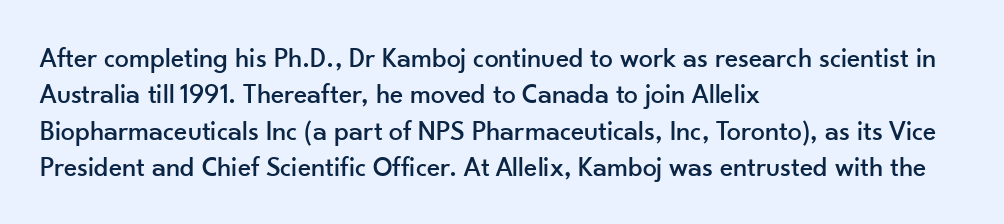
The image shows 28 px sans-serif type, upright; set left-aligned, normal line spacing (1.3x), normal letter spacing, not underlined; low stroke contrast and a small x-height.
